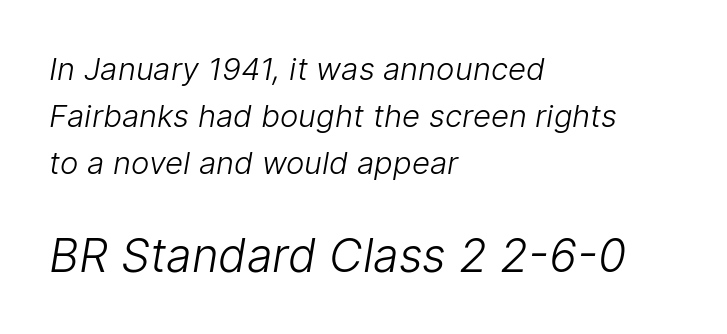
{"serif": "no", "bold": "no", "weight": "light", "width": "normal", "stroke_contrast": "low", "x_height": "medium", "monospaced": "no", "underline": "no", "align": "left", "line_spacing": "normal", "line_spacing_ratio": 1.52, "letter_spacing": "normal", "letter_spacing_em": 0.0, "larger_block": "second", "size_ratio": 1.48, "glyph_px": 46}
